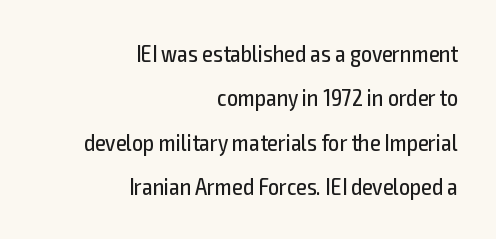
The image shows 24 px text type, upright; set right-aligned, line spacing 1.85x, normal letter spacing, not underlined.
